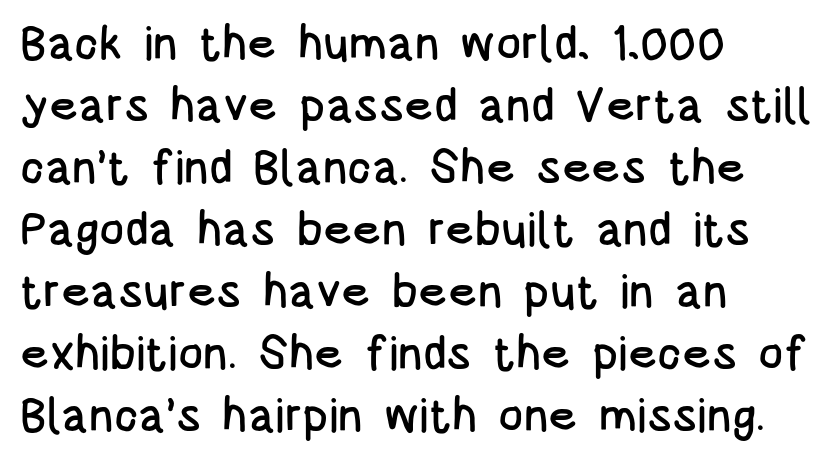
Q: Is the text italic (slanted)? A: No, it is upright.
Q: Is the typeface a serif or a sans-serif typeface? A: Sans-serif.
Q: Is the text underlined? A: No.
Q: How is the paragraph aligned? A: Left-aligned.
Q: Is the spacing between letters normal or unusually wide? A: Normal.
Q: Is the spacing between lines tight, normal or loose? A: Normal.
Q: Width (condensed, normal, or wide)? A: Condensed.
Q: Stroke contrast? A: Low.
Q: x-height? A: Large.
Q: Monospaced? A: No.
